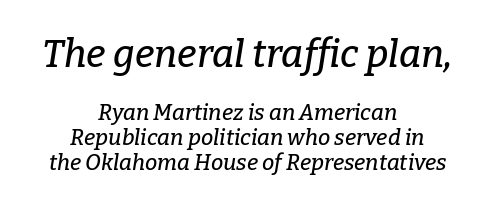
{"serif": "yes", "italic": "yes", "lean": "right", "slant_degrees": 9, "width": "normal", "stroke_contrast": "low", "x_height": "medium", "monospaced": "no", "underline": "no", "align": "center", "line_spacing": "tight", "line_spacing_ratio": 1.13, "letter_spacing": "normal", "letter_spacing_em": 0.0, "larger_block": "first", "size_ratio": 1.73, "glyph_px": 38}
